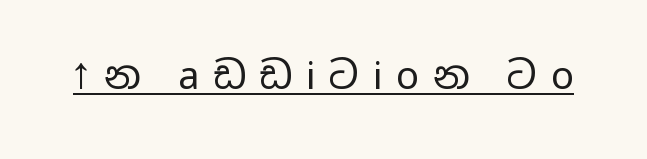
Every word sits above its own underline. This sample uses expanded letter spacing, leaving extra air between glyphs. Vertical stems look standard width or narrower in stroke. The rendering uses natural spacing where letterforms have individual widths.
